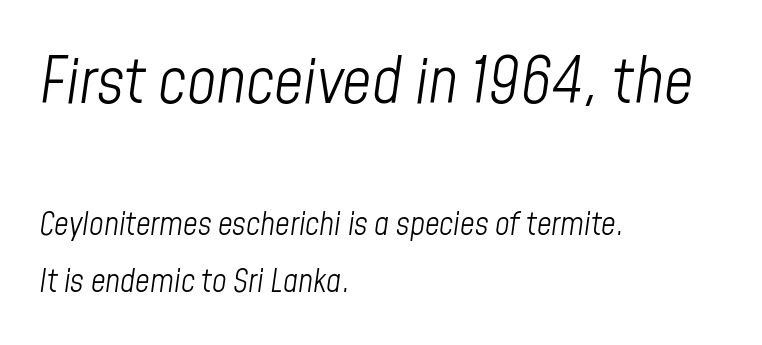
{"italic": "yes", "lean": "right", "slant_degrees": 8, "bold": "no", "weight": "light", "width": "condensed", "stroke_contrast": "low", "x_height": "medium", "monospaced": "no", "underline": "no", "align": "left", "line_spacing_ratio": 1.77, "letter_spacing": "normal", "letter_spacing_em": 0.0, "larger_block": "first", "size_ratio": 2.0, "glyph_px": 64}
